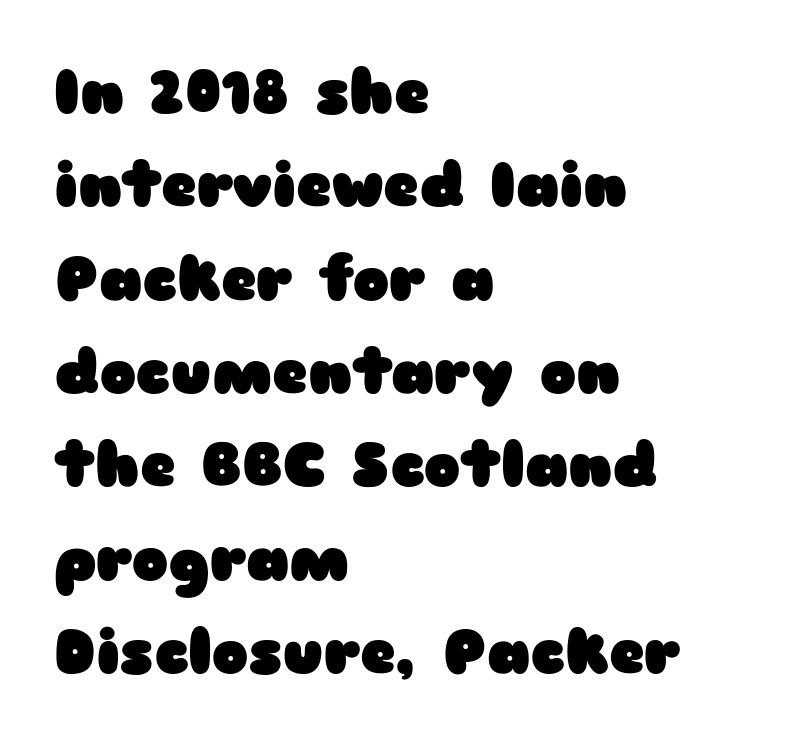
The image shows 61 px heavy, wide sans-serif type, upright; set left-aligned, normal line spacing (1.53x), normal letter spacing, not underlined; low stroke contrast and a medium x-height.
